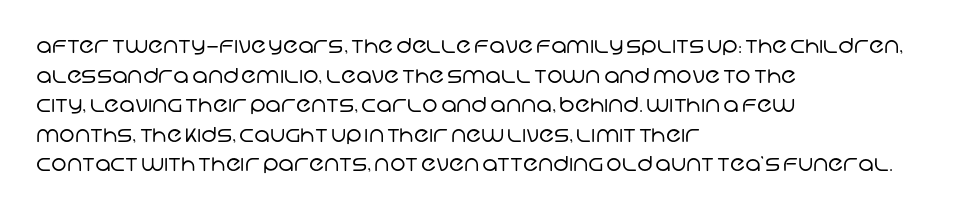
{"bold": "no", "underline": "no", "align": "left", "line_spacing": "normal", "line_spacing_ratio": 1.41, "letter_spacing": "normal", "letter_spacing_em": 0.0, "glyph_px": 21}
